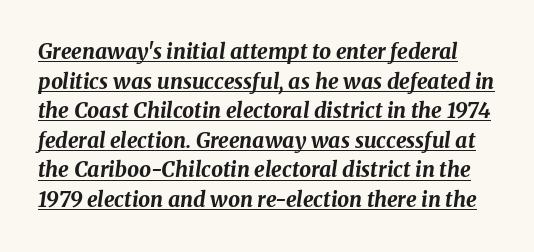
The rendering applies a slant to the glyphs. The font is running at its bold setting. Letter spacing: default. Regarding leading, the lines here are spaced in the standard way. The typesetter has applied underlining to the passage shown.
